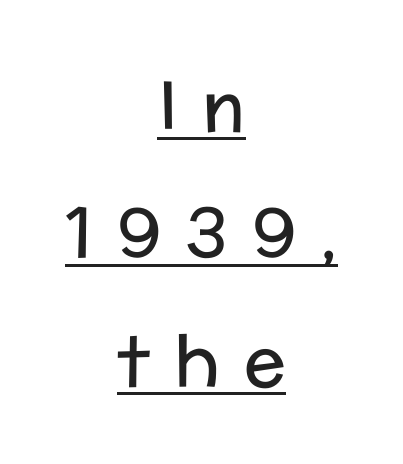
The image shows 70 px regular-weight sans-serif type, upright; set centered, line spacing 1.82x, unusually wide letter spacing (+0.34 em), underlined; low stroke contrast and a medium x-height.
